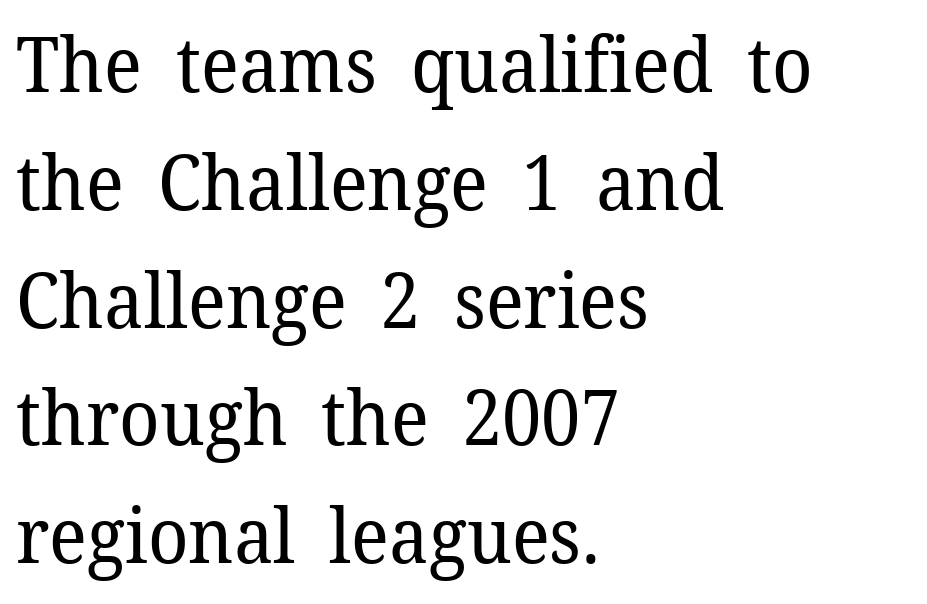
{"serif": "yes", "italic": "no", "bold": "no", "weight": "regular", "width": "normal", "stroke_contrast": "low", "x_height": "medium", "monospaced": "no", "underline": "no", "align": "left", "line_spacing": "normal", "line_spacing_ratio": 1.55, "letter_spacing": "normal", "letter_spacing_em": 0.0, "glyph_px": 76}
